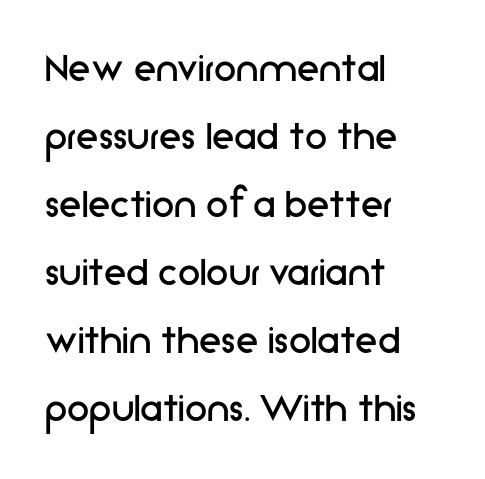
The image shows 45 px regular-weight sans-serif type, upright; set left-aligned, normal line spacing (1.51x), normal letter spacing, not underlined; low stroke contrast and a medium x-height.
